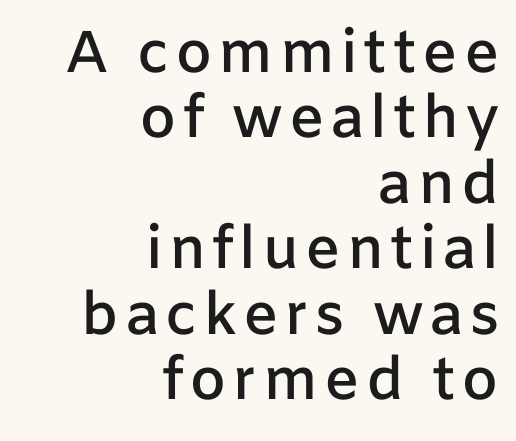
The image shows 59 px semibold sans-serif type, upright; set right-aligned, tight line spacing (1.11x), not underlined; low stroke contrast and a medium x-height.
